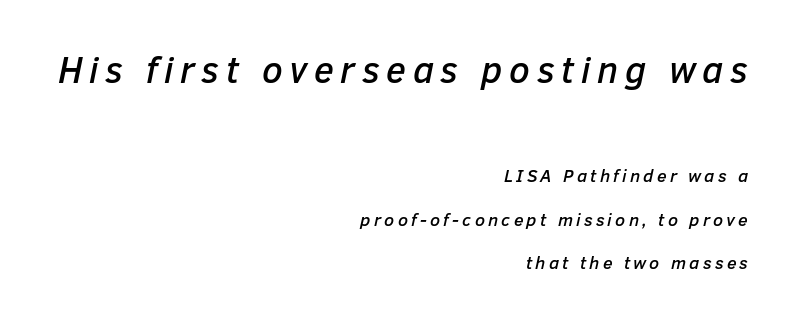
The letters advance in unequal steps, a hallmark of proportional type. Only glyphs here, with clear space below each row. Line ends are locked; line starts wander. The first block has been scaled up relative to the second.
